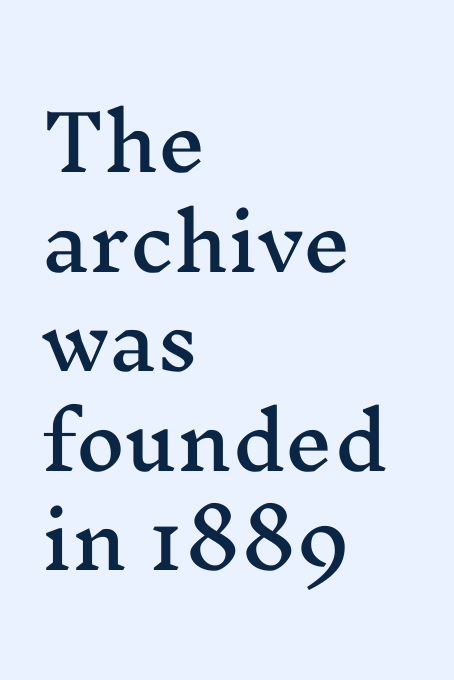
{"serif": "yes", "italic": "no", "width": "wide", "stroke_contrast": "medium", "x_height": "medium", "monospaced": "no", "underline": "no", "align": "left", "line_spacing": "normal", "line_spacing_ratio": 1.31, "letter_spacing": "normal", "letter_spacing_em": 0.0, "glyph_px": 76}
